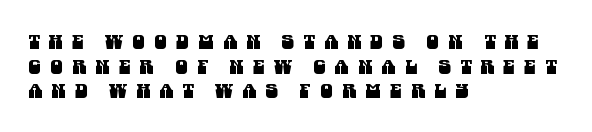
Q: Is the text underlined? A: No.
Q: How is the paragraph aligned? A: Left-aligned.
Q: Is the spacing between letters normal or unusually wide? A: Unusually wide.
